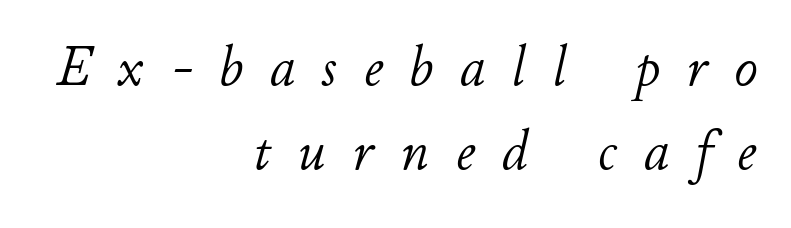
The image shows 57 px light type, italic (leaning right); set right-aligned, normal line spacing (1.47x), unusually wide letter spacing (+0.47 em), not underlined; low stroke contrast and a small x-height.
